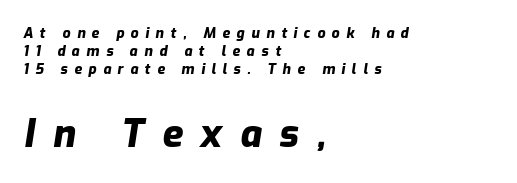
Q: Is the text bold? A: Yes.
Q: Is the text italic (slanted)? A: Yes, it leans right by about 9 degrees.
Q: Is the text underlined? A: No.
Q: How is the paragraph aligned? A: Left-aligned.
Q: Is the spacing between letters normal or unusually wide? A: Unusually wide.
Q: Is the spacing between lines tight, normal or loose? A: Normal.
Q: Which block of text is set in a larger size, the first (top) or the second (bottom)? A: The second (bottom) one.
Q: Width (condensed, normal, or wide)? A: Normal.
Q: Stroke contrast? A: Low.
Q: x-height? A: Medium.
Q: Monospaced? A: No.
